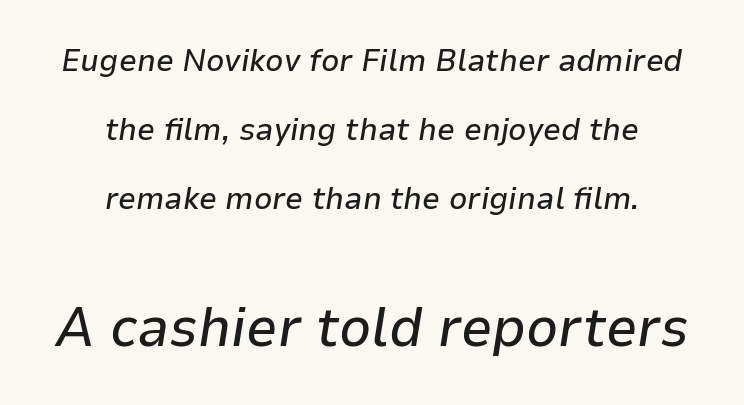
Default kerning and tracking; the words read as compact shapes. Unmarked baselines from the first word to the last. These lines stack symmetrically, like a column narrowing and widening about its center. Each letter keeps its own natural width here, so spacing adapts to shape. Posture: slanted.
